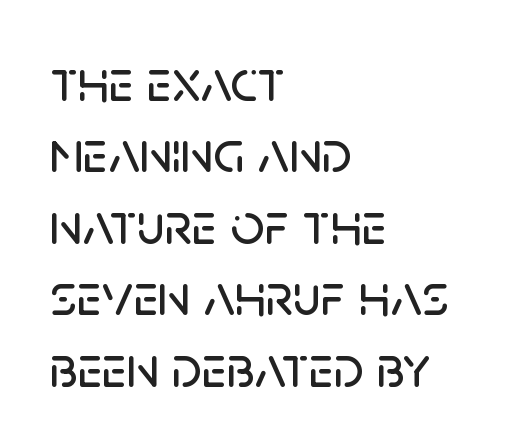
{"serif": "no", "italic": "no", "width": "normal", "stroke_contrast": "low", "x_height": "large", "monospaced": "no", "underline": "no", "align": "left", "line_spacing_ratio": 1.21, "letter_spacing": "normal", "letter_spacing_em": 0.0, "glyph_px": 59}
